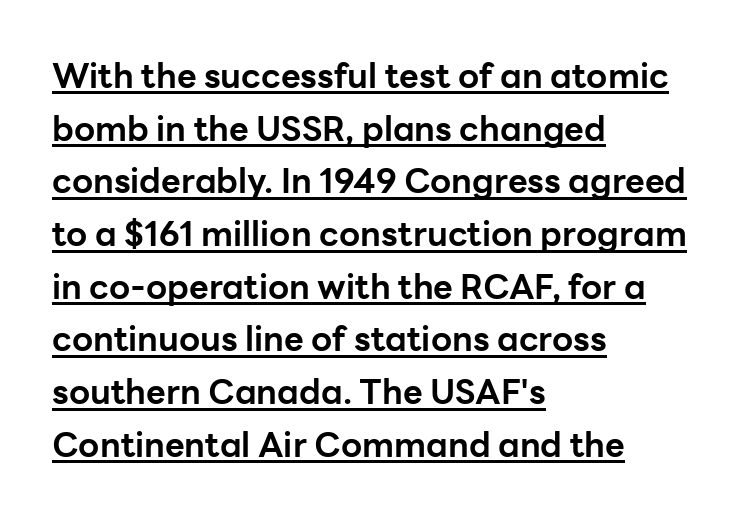
{"serif": "no", "italic": "no", "bold": "yes", "weight": "bold", "width": "normal", "stroke_contrast": "low", "x_height": "medium", "monospaced": "no", "underline": "yes", "align": "left", "line_spacing": "normal", "line_spacing_ratio": 1.55, "letter_spacing": "normal", "letter_spacing_em": 0.0, "glyph_px": 34}
